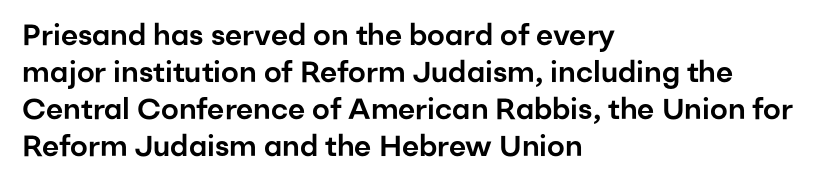
Q: Is the text italic (slanted)? A: No, it is upright.
Q: Is the typeface a serif or a sans-serif typeface? A: Sans-serif.
Q: Is the text underlined? A: No.
Q: How is the paragraph aligned? A: Left-aligned.
Q: Is the spacing between letters normal or unusually wide? A: Normal.
Q: Is the spacing between lines tight, normal or loose? A: Normal.
Q: Width (condensed, normal, or wide)? A: Normal.
Q: Stroke contrast? A: Low.
Q: x-height? A: Medium.
Q: Monospaced? A: No.
